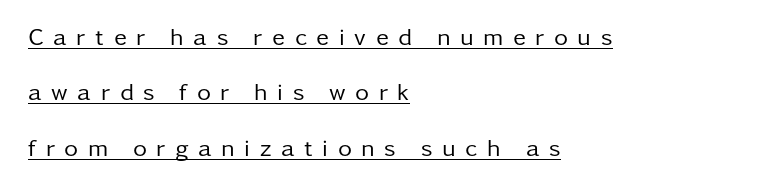
The image shows 24 px text type, upright; set left-aligned, loose line spacing (2.31x), unusually wide letter spacing (+0.4 em), underlined.
